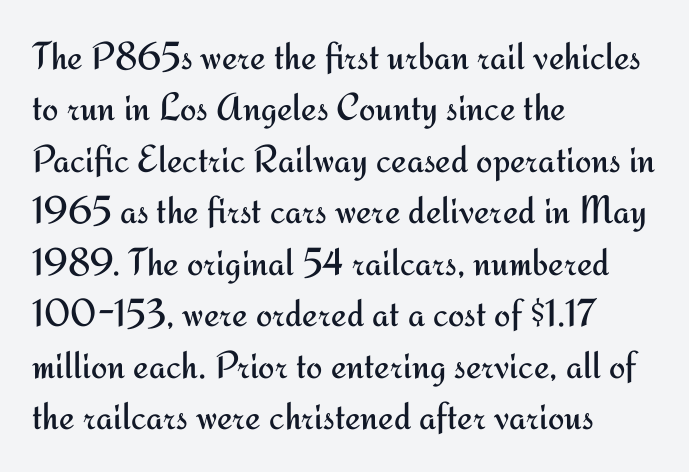
The image shows 39 px regular-weight sans-serif type, upright; set left-aligned, normal line spacing (1.32x), normal letter spacing, not underlined; medium stroke contrast and a small x-height.
